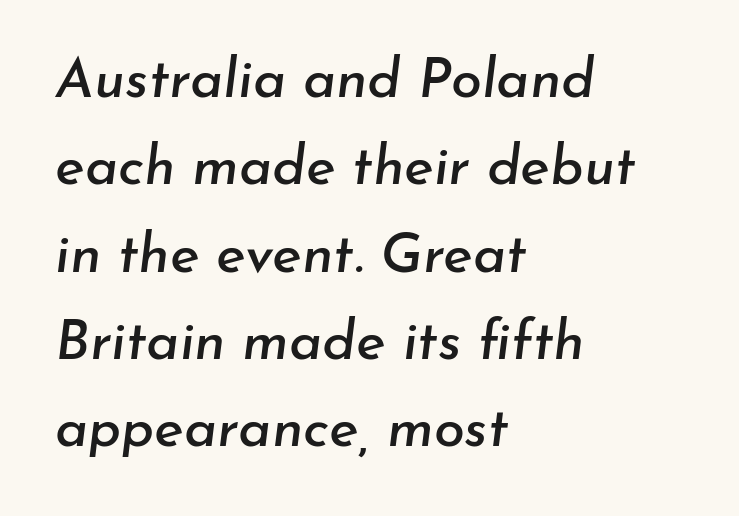
The image shows 56 px text type, italic (leaning right); set left-aligned, normal line spacing (1.56x), normal letter spacing, not underlined; low stroke contrast and a small x-height.
